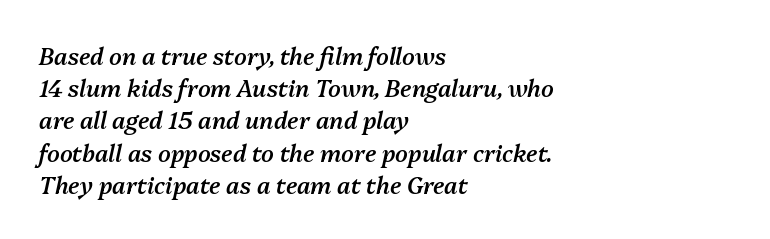
Stems and bowls a touch heavier than normal — semibold. The whole block is typeset with a tilt. The line-height multiplier appears to be the usual default. Descender tails drop into unmarked territory.
